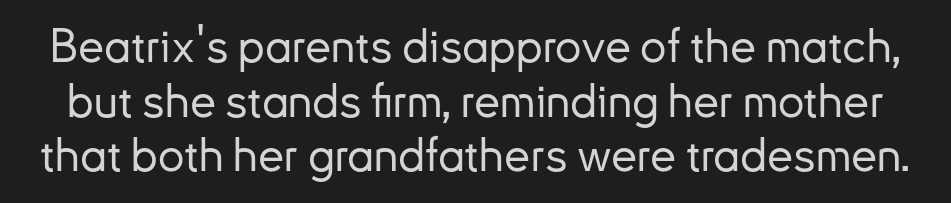
Q: Is the text italic (slanted)? A: No, it is upright.
Q: Is the typeface a serif or a sans-serif typeface? A: Sans-serif.
Q: Is the text underlined? A: No.
Q: Is the spacing between letters normal or unusually wide? A: Normal.
Q: Width (condensed, normal, or wide)? A: Normal.
Q: Stroke contrast? A: Low.
Q: x-height? A: Small.
Q: Monospaced? A: No.
